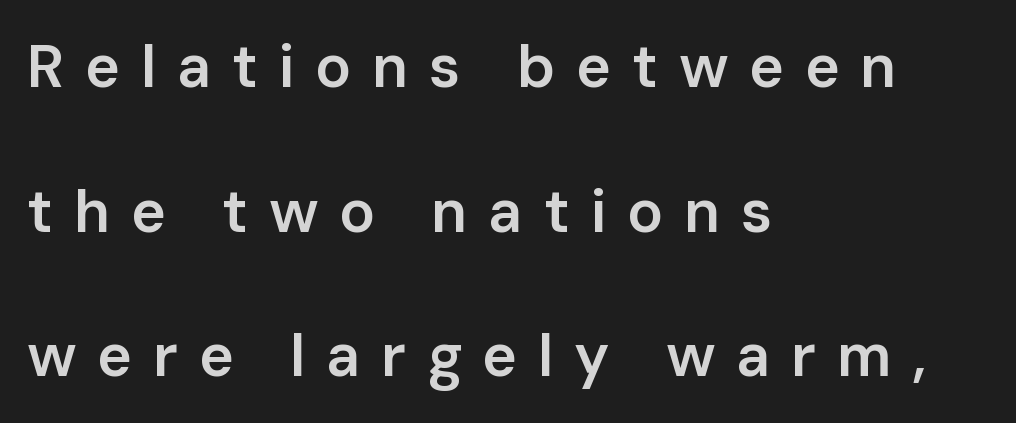
Q: Is the text bold? A: Semi-bold.
Q: Is the text italic (slanted)? A: No, it is upright.
Q: Is the typeface a serif or a sans-serif typeface? A: Sans-serif.
Q: Is the text underlined? A: No.
Q: How is the paragraph aligned? A: Left-aligned.
Q: Is the spacing between letters normal or unusually wide? A: Unusually wide.
Q: Is the spacing between lines tight, normal or loose? A: Loose.
Q: Width (condensed, normal, or wide)? A: Normal.
Q: Stroke contrast? A: Low.
Q: x-height? A: Medium.
Q: Monospaced? A: No.
